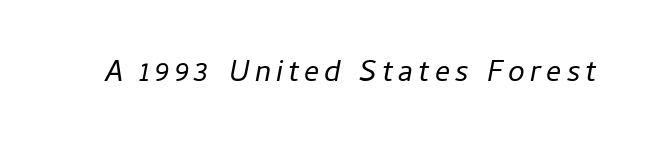
The image shows 30 px regular-weight type, italic (leaning right); set not underlined; low stroke contrast and a medium x-height.
